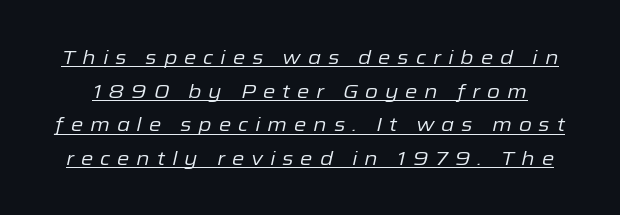
The passage shown stacks its lines at a standard gap. This rendering widens character spacing well past its baseline value. On a weight scale, this lands at 450 or below. The typesetter has applied underlining to the passage shown. Tall strokes in this sample are angled rather than plumb.
